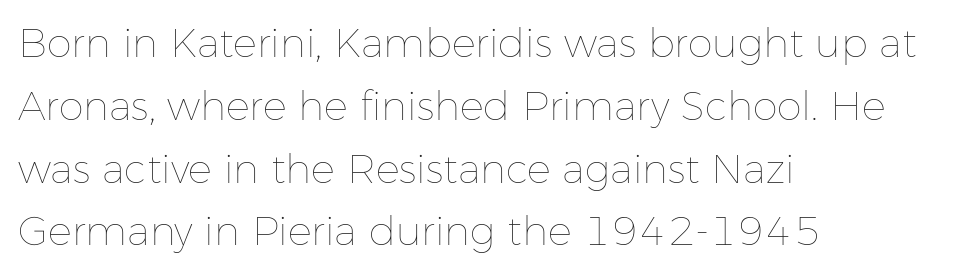
Q: Is the text bold? A: No.
Q: Is the text italic (slanted)? A: No, it is upright.
Q: Is the text underlined? A: No.
Q: How is the paragraph aligned? A: Left-aligned.
Q: Is the spacing between letters normal or unusually wide? A: Normal.
Q: Is the spacing between lines tight, normal or loose? A: Normal.
Q: Width (condensed, normal, or wide)? A: Normal.
Q: Stroke contrast? A: Low.
Q: x-height? A: Medium.
Q: Monospaced? A: No.
